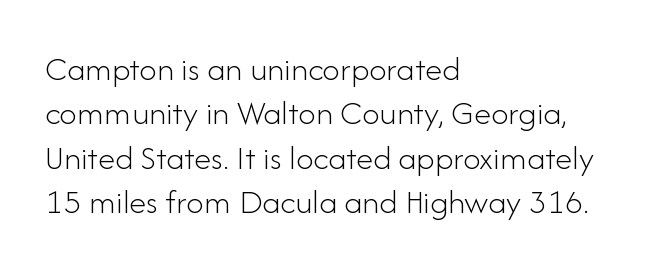
Q: Is the text bold? A: No.
Q: Is the text italic (slanted)? A: No, it is upright.
Q: Is the typeface a serif or a sans-serif typeface? A: Sans-serif.
Q: Is the text underlined? A: No.
Q: How is the paragraph aligned? A: Left-aligned.
Q: Is the spacing between letters normal or unusually wide? A: Normal.
Q: Is the spacing between lines tight, normal or loose? A: Normal.
Q: Width (condensed, normal, or wide)? A: Normal.
Q: Stroke contrast? A: Low.
Q: x-height? A: Small.
Q: Monospaced? A: No.
